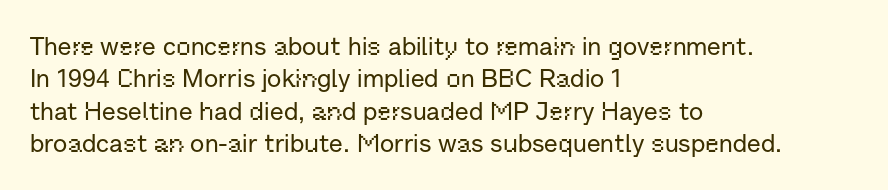
Q: Is the text italic (slanted)? A: No, it is upright.
Q: Is the text underlined? A: No.
Q: How is the paragraph aligned? A: Left-aligned.
Q: Is the spacing between letters normal or unusually wide? A: Normal.
Q: Is the spacing between lines tight, normal or loose? A: Normal.
